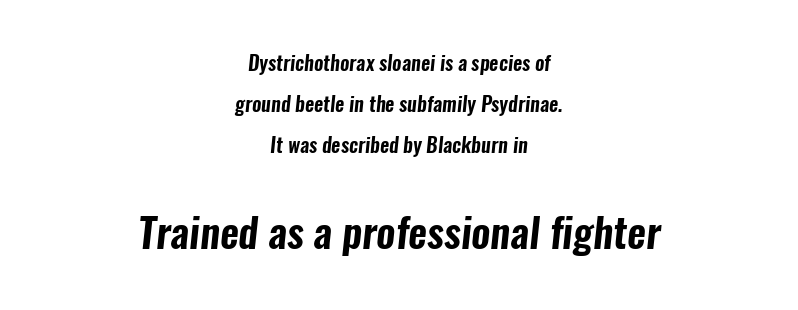
Lines of text with bare space underneath. The horizontal fit of the characters is conventional and even. Font category for this specimen: sans-serif. The face used here appears at its bigger size in the lower chunk. Vertical spacing — loose.
